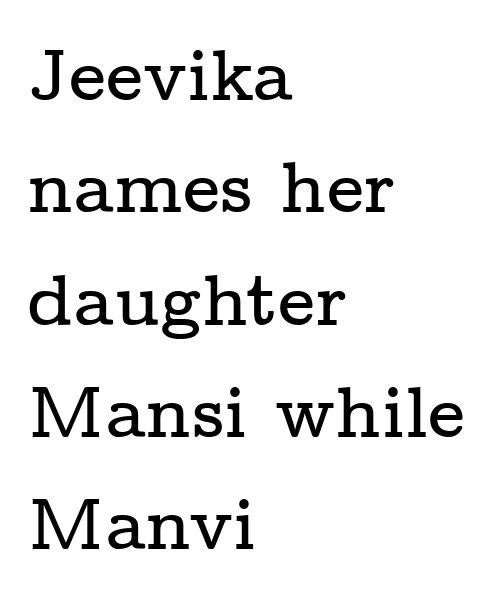
Spacing between characters is what you'd get straight out of the box. Unlike italic type, these characters show no tilt at all. These lines are rendered in a variable-pitch font. The text was rendered using a seriffed face with decorative stroke endings. These lines sit exactly where default settings would place them.
